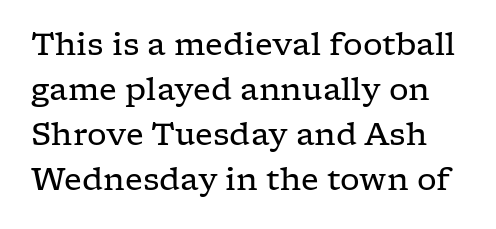
{"serif": "yes", "italic": "no", "bold": "no", "weight": "regular", "width": "wide", "stroke_contrast": "low", "x_height": "medium", "monospaced": "no", "underline": "no", "line_spacing": "normal", "line_spacing_ratio": 1.45, "letter_spacing": "normal", "letter_spacing_em": 0.0, "glyph_px": 31}
